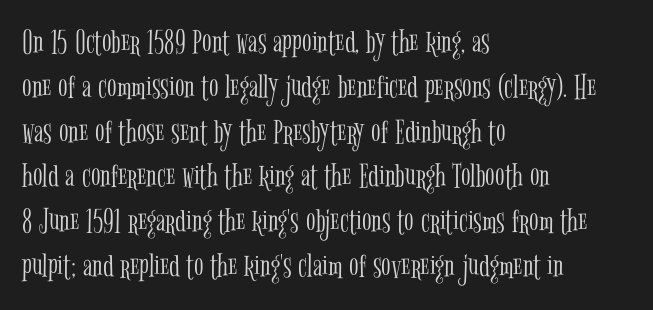
Q: Is the text bold? A: No.
Q: Is the text italic (slanted)? A: No, it is upright.
Q: Is the typeface a serif or a sans-serif typeface? A: Serif.
Q: Is the text underlined? A: No.
Q: How is the paragraph aligned? A: Left-aligned.
Q: Is the spacing between letters normal or unusually wide? A: Normal.
Q: Is the spacing between lines tight, normal or loose? A: Normal.
Q: Width (condensed, normal, or wide)? A: Condensed.
Q: Stroke contrast? A: Low.
Q: x-height? A: Medium.
Q: Monospaced? A: No.
